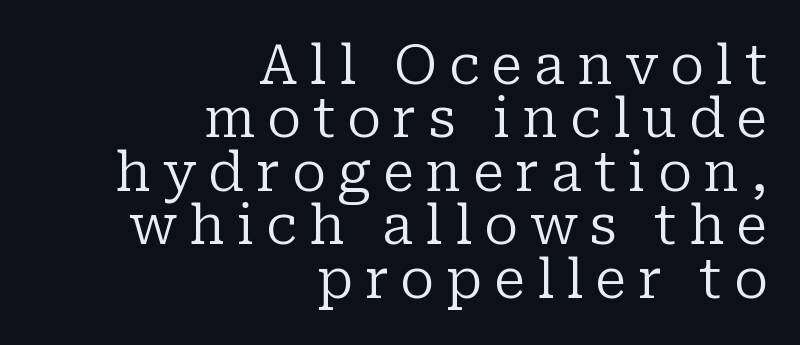
The image shows 54 px regular-weight serif type, upright; set right-aligned, tight line spacing (0.99x), unusually wide letter spacing (+0.22 em), not underlined; low stroke contrast and a medium x-height.
